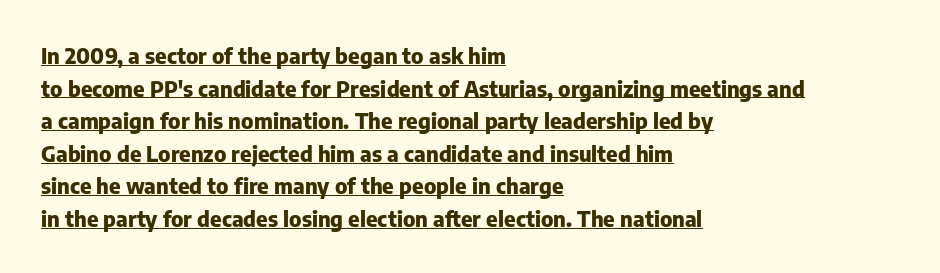
The glyphs are accompanied by a horizontal stroke just below them. Standard letterfit; no display-style spreading of the glyphs. The letters stand straight up with perfectly vertical stems. The lines sit at an ordinary, default distance from one another.
